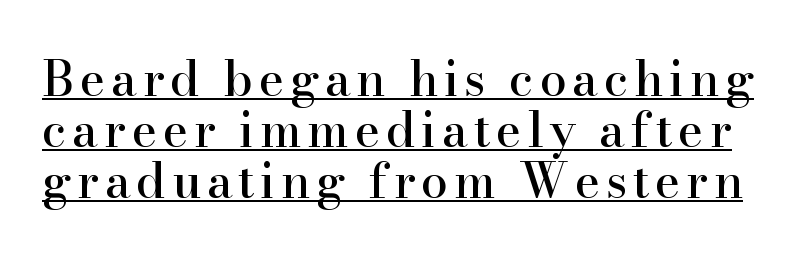
The line-height multiplier appears low, near solid setting. Has an underline been added? It has. Nope, not italic — everything's standing straight. Here the designer chose a conventional face with non-uniform glyph widths. The type family on display is of the serif kind.
